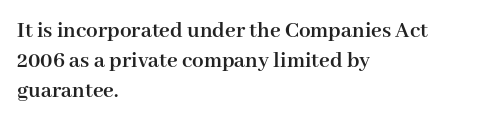
{"italic": "no", "bold": "yes", "underline": "no", "align": "left", "line_spacing": "normal", "line_spacing_ratio": 1.3, "letter_spacing": "normal", "letter_spacing_em": 0.0, "glyph_px": 23}
